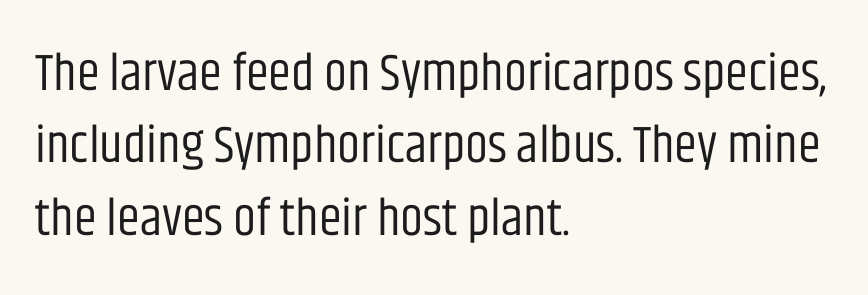
These lines are rendered in a variable-pitch font. Stroke thickness stays within the range of a standard reading face or lighter. Characters remain perfectly vertical along every line. Classification — sans serif. Underlining? Definitely not there.
